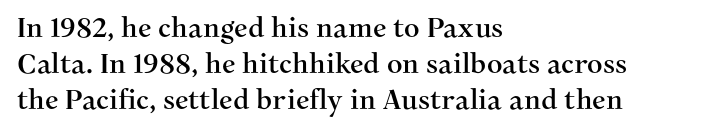
The image shows 27 px text type, upright; set left-aligned, normal line spacing (1.33x), normal letter spacing, not underlined.
